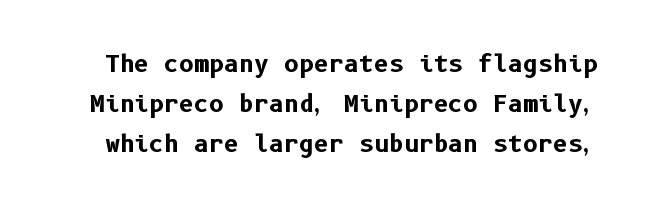
Q: Is the text bold? A: Yes.
Q: Is the text italic (slanted)? A: No, it is upright.
Q: Is the text underlined? A: No.
Q: Is the spacing between letters normal or unusually wide? A: Normal.
